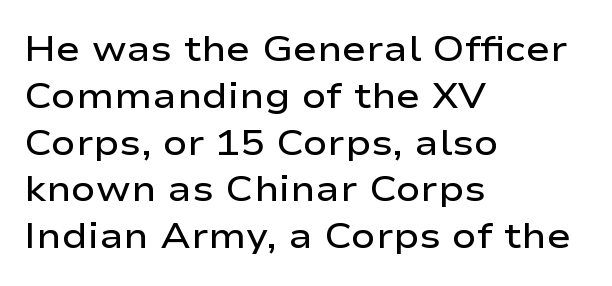
The image shows 36 px semibold, wide sans-serif type, upright; set left-aligned, normal line spacing (1.3x), normal letter spacing, not underlined; low stroke contrast and a medium x-height.
